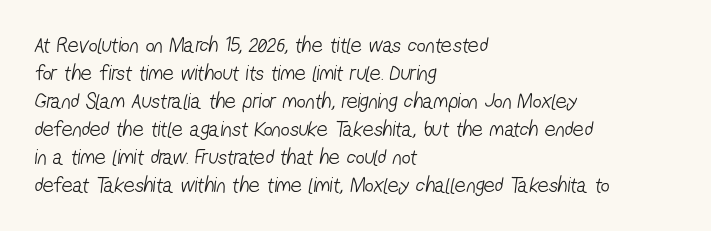
Standard letterfit; no display-style spreading of the glyphs. The leading is moderate, giving the passage an even texture. Rule under the text: the space is simply empty. Alignment: flush left. Weight class: somewhere from thin through regular.
